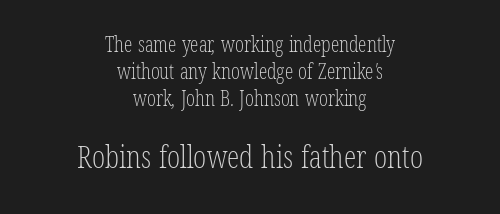
The image shows 31 px light, condensed serif type; set centered, normal line spacing (1.28x), normal letter spacing, not underlined; the second (bottom) block is 1.48x larger; low stroke contrast and a medium x-height.
